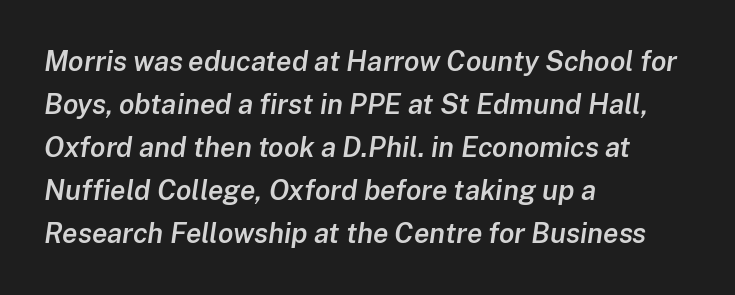
These lines are rendered in a variable-pitch font. The axis of the letterforms is tilted away from vertical. This rendering leaves character spacing at its baseline value. The rendering uses a semibold face; strokes are thickened but not to full bold. These lines stack with their left ends in a neat column.
